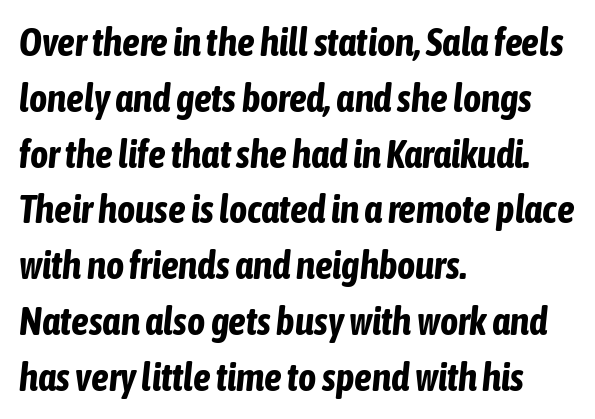
The image shows 39 px bold, condensed type, italic (leaning right); set left-aligned, normal line spacing (1.43x), normal letter spacing, not underlined; low stroke contrast and a medium x-height.
